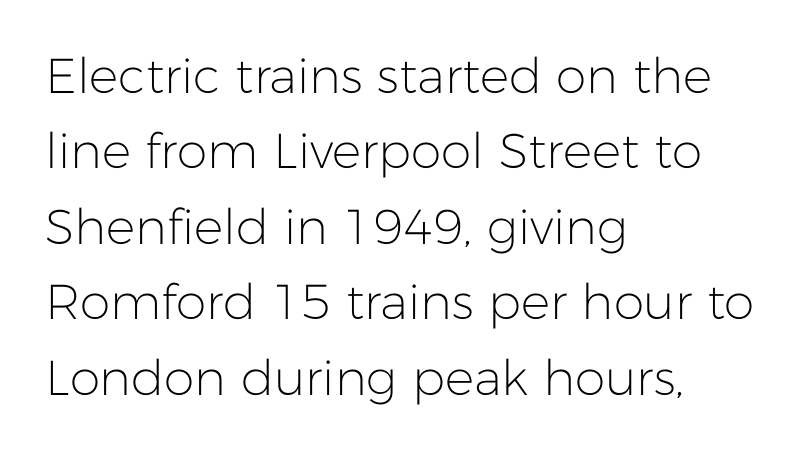
{"serif": "no", "italic": "no", "bold": "no", "weight": "light", "width": "normal", "stroke_contrast": "low", "x_height": "medium", "monospaced": "no", "underline": "no", "align": "left", "line_spacing": "normal", "line_spacing_ratio": 1.54, "letter_spacing": "normal", "letter_spacing_em": 0.0, "glyph_px": 49}
